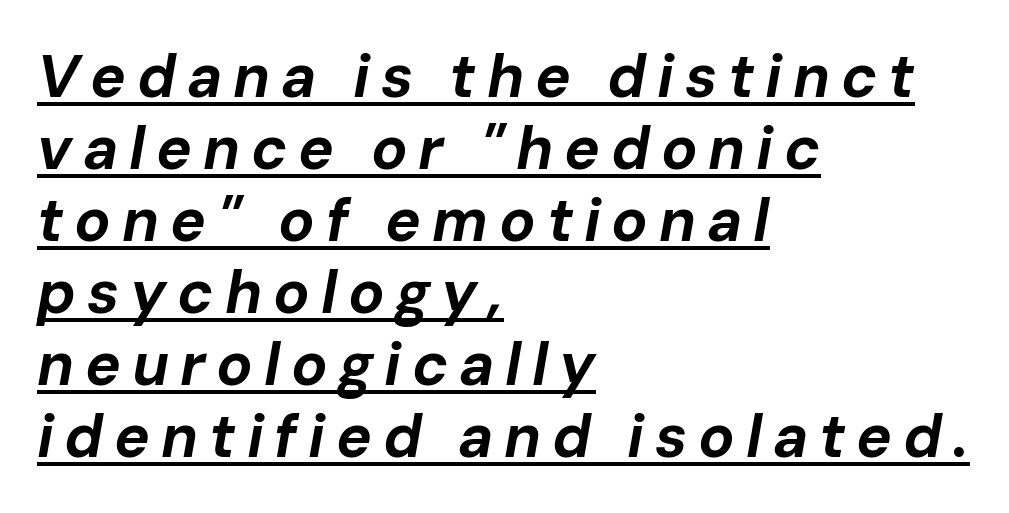
The glyphs are accompanied by a horizontal stroke just below them. This sample has the flowing, uneven cadence of proportional lettering. The letters are slanted; this is an italic face. On the weight axis this lands at bold, roughly 700.
